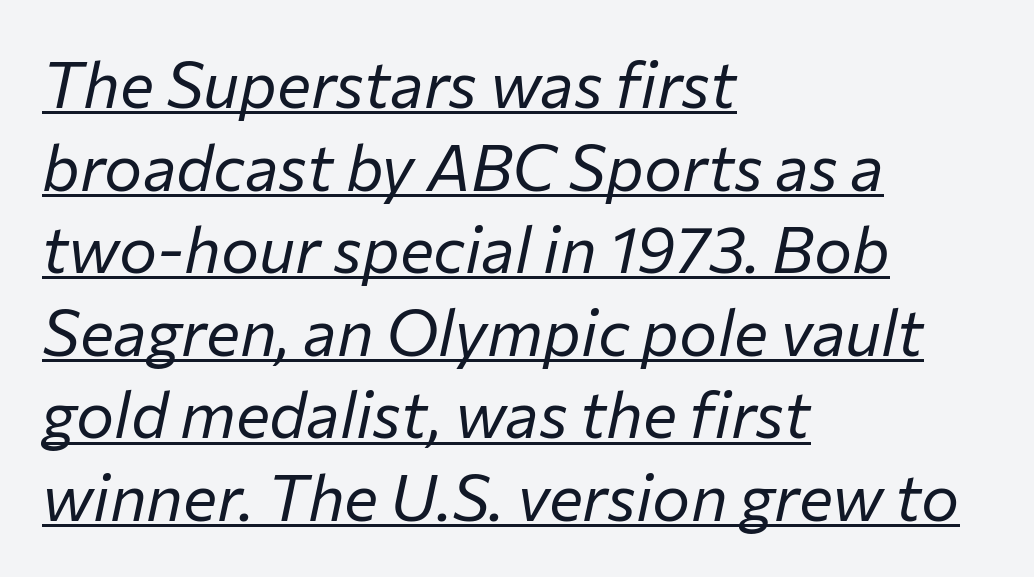
{"italic": "yes", "lean": "right", "slant_degrees": 12, "bold": "no", "weight": "regular", "width": "normal", "stroke_contrast": "low", "x_height": "medium", "monospaced": "no", "underline": "yes", "align": "left", "line_spacing": "normal", "line_spacing_ratio": 1.29, "letter_spacing": "normal", "letter_spacing_em": 0.0, "glyph_px": 64}
